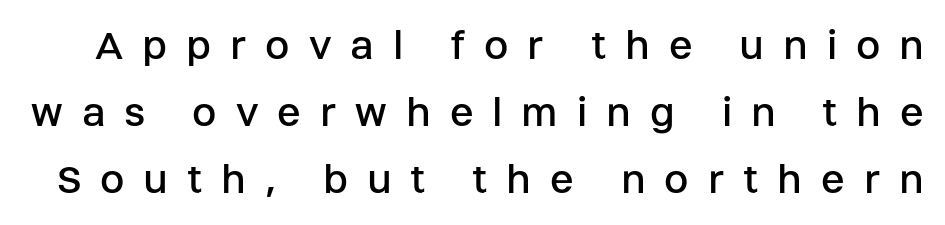
{"serif": "no", "italic": "no", "bold": "no", "weight": "regular", "width": "normal", "stroke_contrast": "low", "x_height": "large", "monospaced": "no", "underline": "no", "line_spacing": "normal", "line_spacing_ratio": 1.52, "letter_spacing": "wide", "letter_spacing_em": 0.43, "glyph_px": 44}
